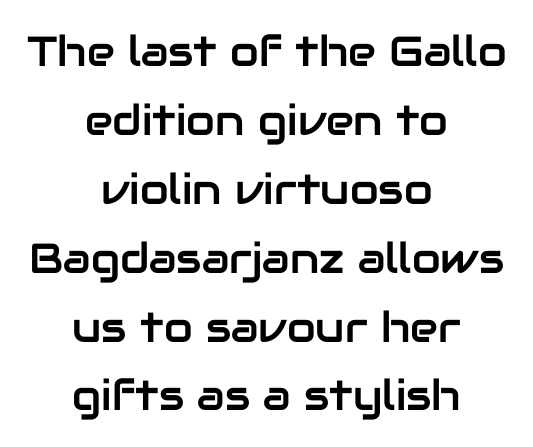
{"serif": "no", "italic": "no", "width": "normal", "stroke_contrast": "low", "x_height": "medium", "monospaced": "no", "underline": "no", "align": "center", "line_spacing": "normal", "line_spacing_ratio": 1.64, "letter_spacing": "normal", "letter_spacing_em": 0.0, "glyph_px": 42}
